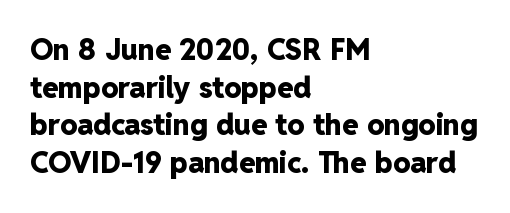
Vertical strokes here are truly vertical. The space between consecutive lines is moderate. The characters display no serif detailing; their extremities are plain. Each letter keeps its own natural width here, so spacing adapts to shape.
